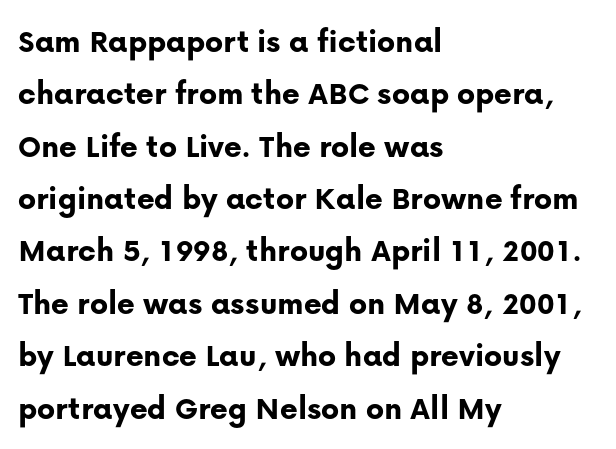
Observe the ordinary spacing: letters are neighbours, not strangers. Here the designer chose a conventional face with non-uniform glyph widths. Honestly, the row spacing looks completely unremarkable. Chunky letters — that's bold for sure. Upright lettering throughout.
